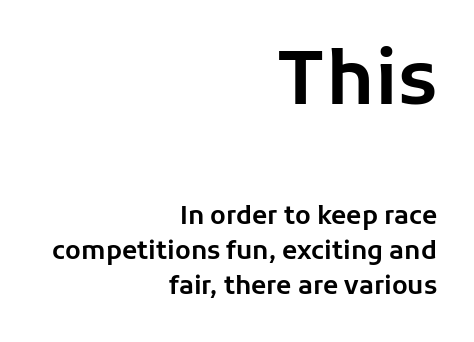
{"serif": "no", "italic": "no", "width": "normal", "stroke_contrast": "low", "x_height": "medium", "monospaced": "no", "underline": "no", "align": "right", "line_spacing": "normal", "line_spacing_ratio": 1.41, "letter_spacing": "normal", "letter_spacing_em": 0.0, "larger_block": "first", "size_ratio": 2.96, "glyph_px": 74}
